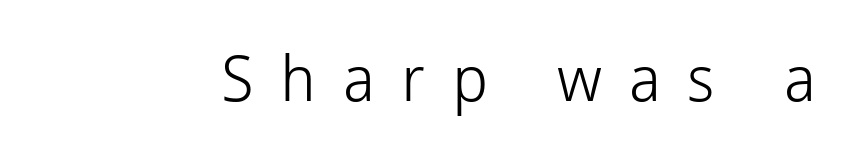
Q: Is the text bold? A: No.
Q: Is the text italic (slanted)? A: No, it is upright.
Q: Is the typeface a serif or a sans-serif typeface? A: Sans-serif.
Q: Is the text underlined? A: No.
Q: Is the spacing between letters normal or unusually wide? A: Unusually wide.
Q: Width (condensed, normal, or wide)? A: Normal.
Q: Stroke contrast? A: Low.
Q: x-height? A: Medium.
Q: Monospaced? A: No.
